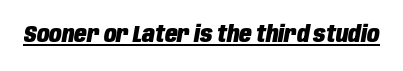
The image shows 23 px bold type, italic (leaning right); set normal letter spacing, underlined.
